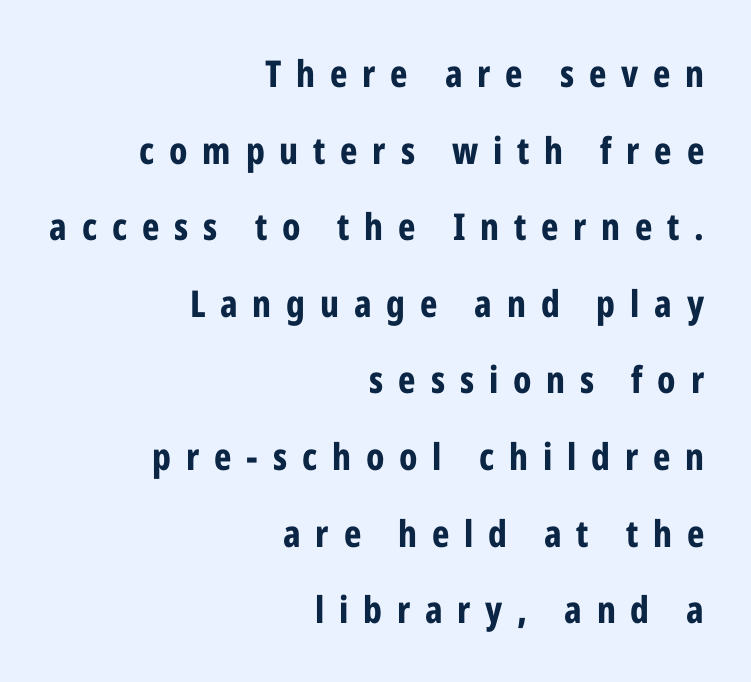
Think of a printed novel: that variable character pitch is what you see here. The passage shown is not underscored anywhere. The lines are spread far apart with generous leading. Nope, not italic — everything's standing straight. Short and long lines alike share a common ending point at right.
